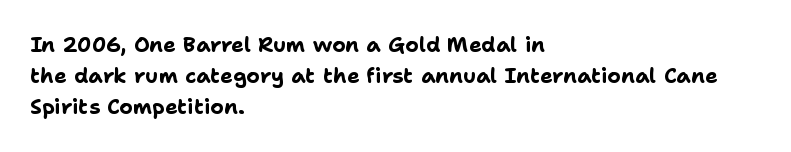
The image shows 21 px bold type, upright; set left-aligned, normal line spacing (1.48x), normal letter spacing, not underlined.
